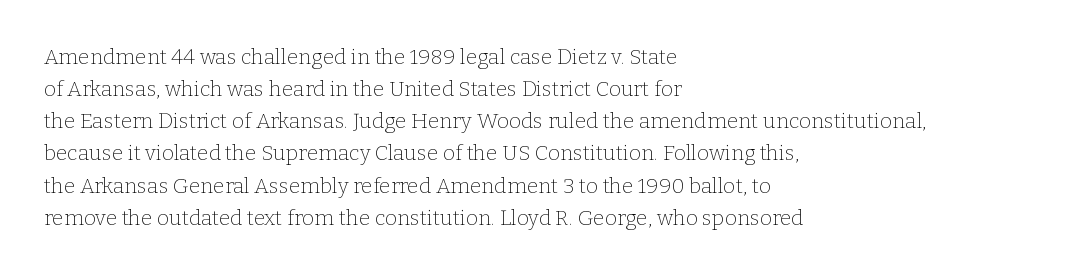
The image shows 21 px text type, upright; set left-aligned, normal line spacing (1.53x), normal letter spacing, not underlined.
